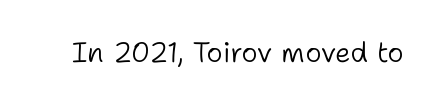
{"serif": "no", "italic": "no", "bold": "no", "weight": "light", "width": "normal", "stroke_contrast": "low", "x_height": "medium", "monospaced": "no", "underline": "no", "letter_spacing": "normal", "letter_spacing_em": 0.0, "glyph_px": 28}
